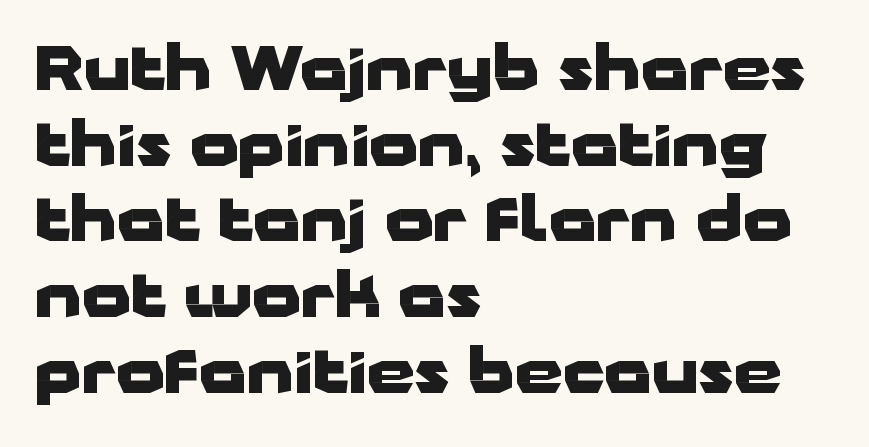
In terms of posture, this sample is upright. Look at the stroke-to-counter ratio: heavy, a bold. Each letter keeps its own natural width here, so spacing adapts to shape. Words float on clear page, feet unadorned.
